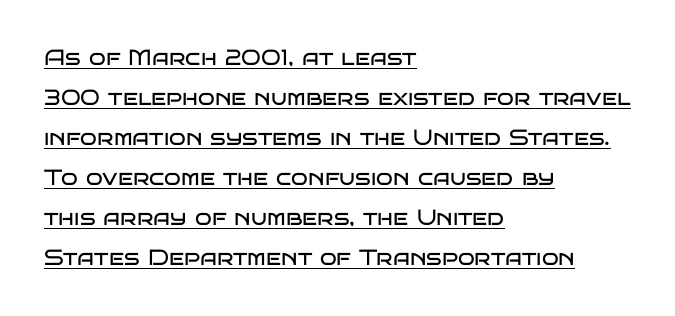
The image shows 22 px text type, upright; set left-aligned, line spacing 1.82x, normal letter spacing, underlined.
